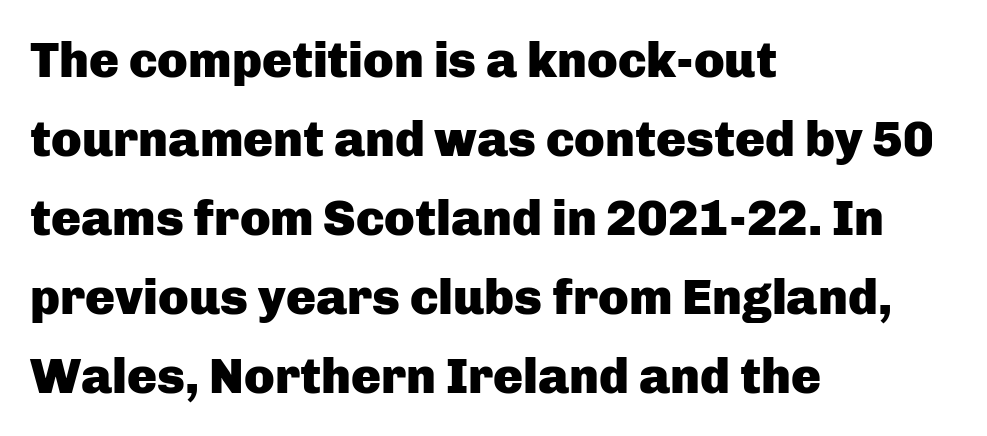
Q: Is the text bold? A: Yes.
Q: Is the text italic (slanted)? A: No, it is upright.
Q: Is the typeface a serif or a sans-serif typeface? A: Sans-serif.
Q: Is the text underlined? A: No.
Q: How is the paragraph aligned? A: Left-aligned.
Q: Is the spacing between letters normal or unusually wide? A: Normal.
Q: Is the spacing between lines tight, normal or loose? A: Normal.
Q: Width (condensed, normal, or wide)? A: Normal.
Q: Stroke contrast? A: Low.
Q: x-height? A: Medium.
Q: Monospaced? A: No.
